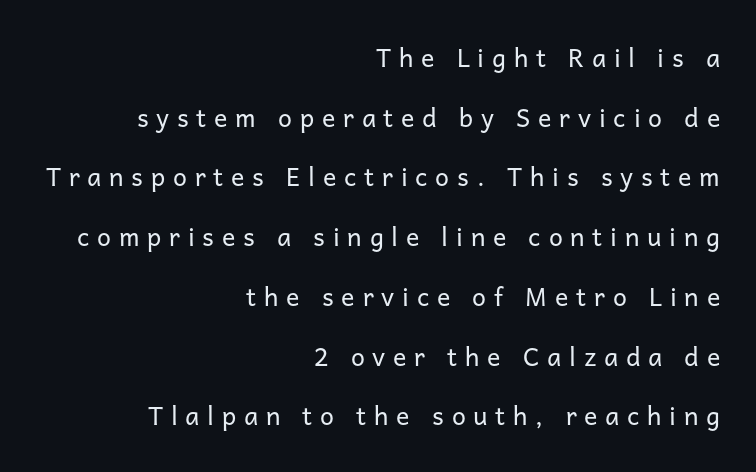
Is there any slant? The stems are plumb. Quick note: underline off. A typesetter would call this heavily tracked-out type. The weight would be labelled regular, book, light, or lighter still. Is there much room between lines? Yes — plenty of vertical air separates them.
